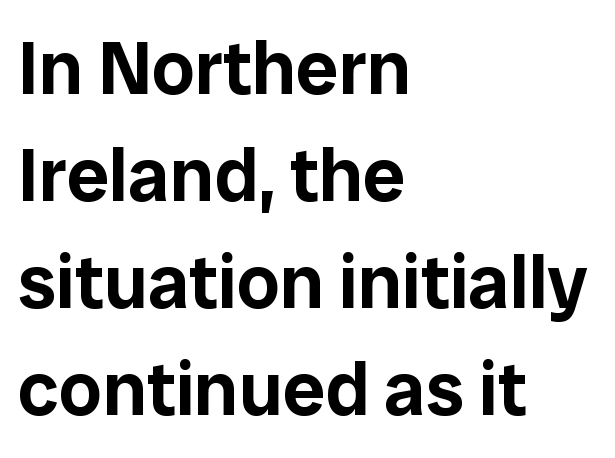
The zone under the glyphs is completely vacant. Does the copy run flush right? No — it runs flush left. Nothing sits at the stroke ends, so this counts as sans-serif. The rendering uses a moderate line-height, typical for paragraphs. This is roman type, the default non-slanted kind. There is no visible air inserted between adjacent glyphs.
